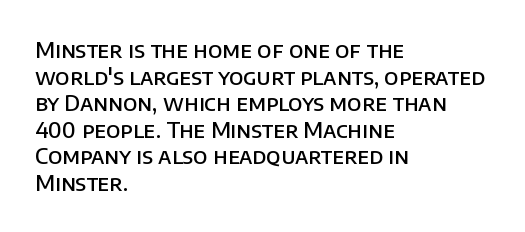
No word sits above an underline. The setting favours the left margin, as ordinary paragraphs usually do. This is the in-between weight designers call semibold or demi. This is the regular roman posture of the typeface. Observe the ordinary spacing: letters are neighbours, not strangers.
